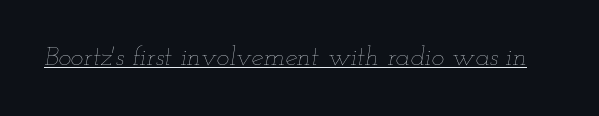
Rendered with sloped, italic letterforms. On a weight scale, this lands at 450 or below. The passage shown is underscored from start to finish. Does extra space separate the letters? No, they use regular spacing.
